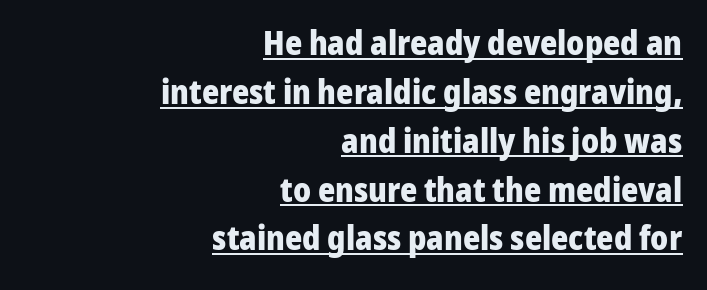
{"serif": "no", "italic": "no", "bold": "yes", "weight": "heavy", "width": "normal", "stroke_contrast": "low", "x_height": "medium", "monospaced": "no", "underline": "yes", "align": "right", "line_spacing": "normal", "line_spacing_ratio": 1.48, "letter_spacing": "normal", "letter_spacing_em": 0.0, "glyph_px": 33}
